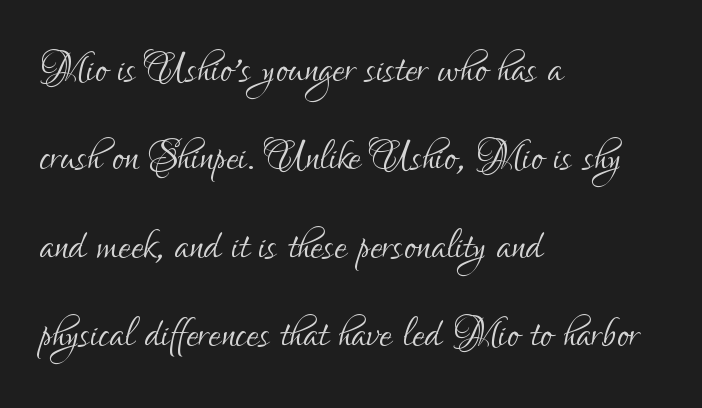
These glyphs show unthickened strokes, regular width or finer. These lines keep a tight, regular rhythm from letter to letter. Unmarked baselines from the first word to the last. Think of a printed novel: that variable character pitch is what you see here.
